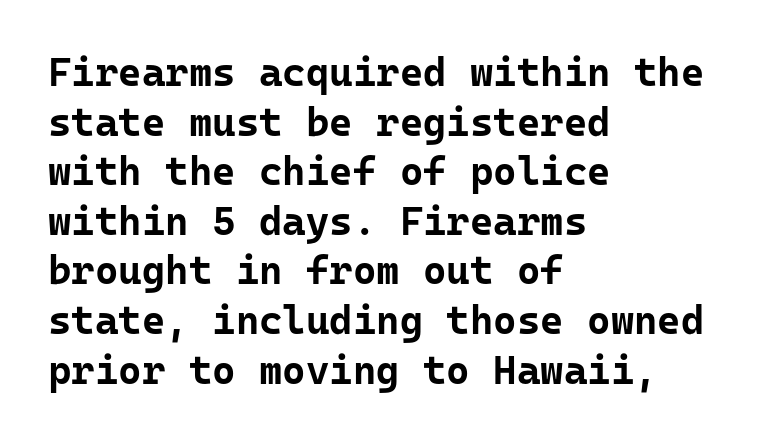
The image shows 40 px bold sans-serif type, upright; set left-aligned, line spacing 1.24x, normal letter spacing, not underlined; low stroke contrast and a medium x-height.
